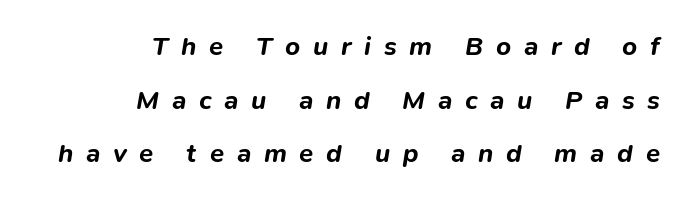
The image shows 26 px bold type, italic (leaning right); set right-aligned, loose line spacing (2.06x), unusually wide letter spacing (+0.49 em), not underlined.
